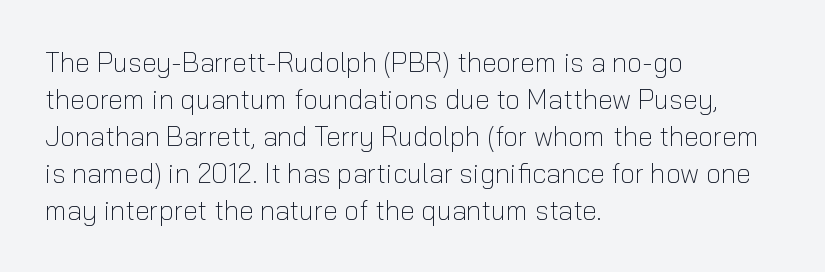
{"italic": "no", "bold": "no", "underline": "no", "align": "left", "line_spacing": "normal", "line_spacing_ratio": 1.37, "letter_spacing": "normal", "letter_spacing_em": 0.0, "glyph_px": 27}
